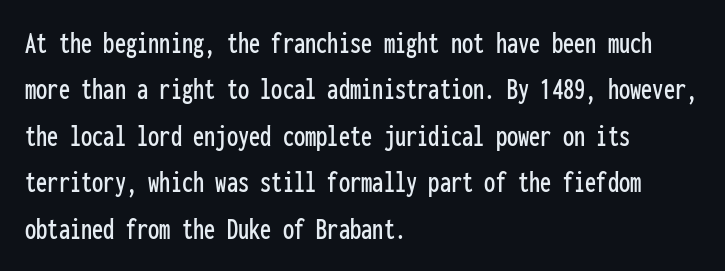
The image shows 32 px condensed sans-serif type, upright, monospaced; set left-aligned, normal line spacing (1.45x), normal letter spacing, not underlined; low stroke contrast and a medium x-height.
